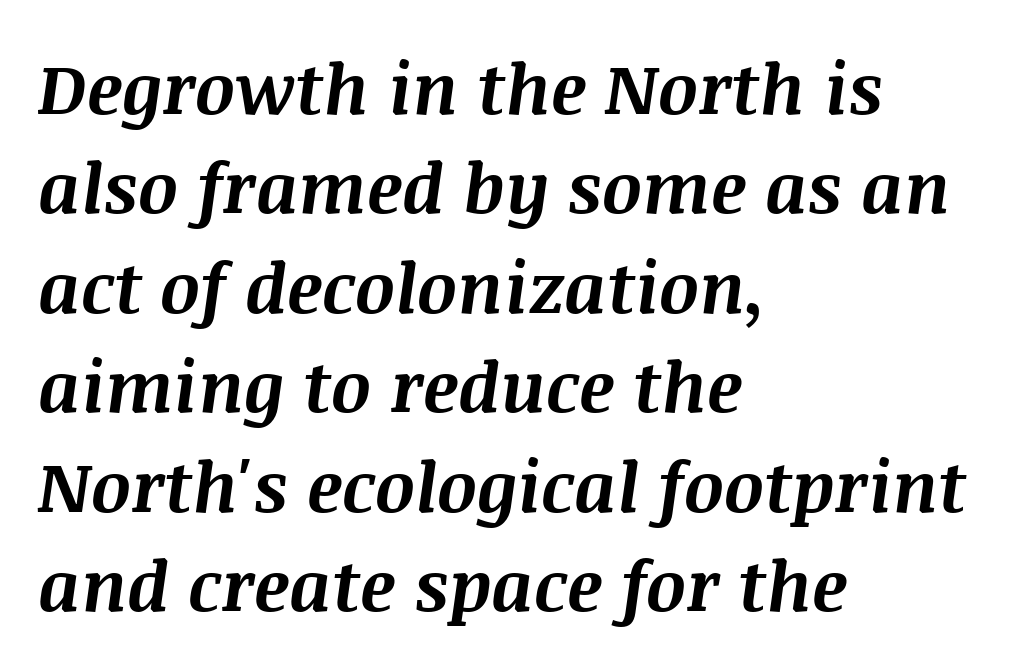
Q: Is the text bold? A: Yes.
Q: Is the text italic (slanted)? A: Yes, it leans right by about 8 degrees.
Q: Is the text underlined? A: No.
Q: How is the paragraph aligned? A: Left-aligned.
Q: Is the spacing between letters normal or unusually wide? A: Normal.
Q: Is the spacing between lines tight, normal or loose? A: Normal.
Q: Width (condensed, normal, or wide)? A: Normal.
Q: Stroke contrast? A: Medium.
Q: x-height? A: Large.
Q: Monospaced? A: No.
